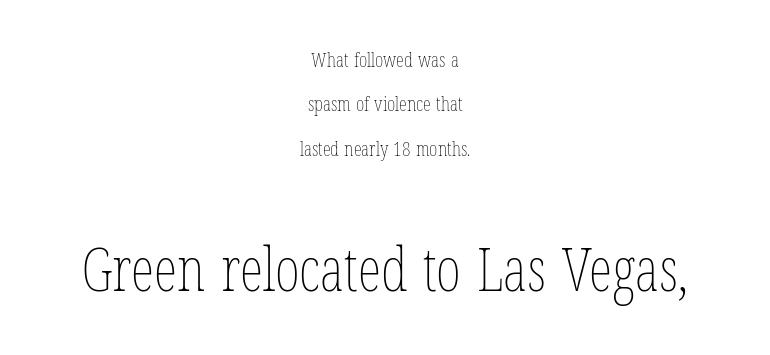
No extra ink here — the face is not bold. Airy leading. The more generous point size was reserved for the lower chunk. Unlike italic type, these characters show no tilt at all. Type without underlining. The face used here is proportionally spaced, like ordinary book or web type.
